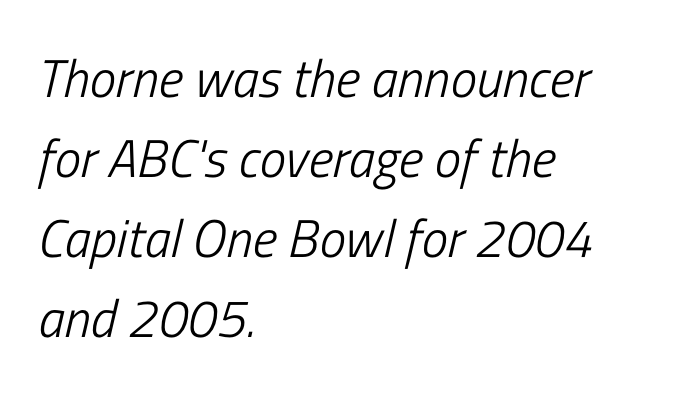
Q: Is the text bold? A: No.
Q: Is the text italic (slanted)? A: Yes, it leans right by about 13 degrees.
Q: Is the text underlined? A: No.
Q: How is the paragraph aligned? A: Left-aligned.
Q: Is the spacing between letters normal or unusually wide? A: Normal.
Q: Is the spacing between lines tight, normal or loose? A: Normal.
Q: Width (condensed, normal, or wide)? A: Condensed.
Q: Stroke contrast? A: Low.
Q: x-height? A: Medium.
Q: Monospaced? A: No.
